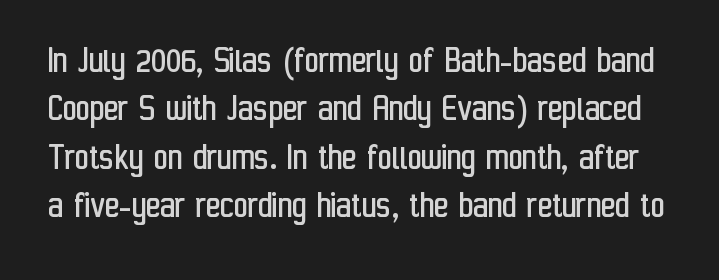
Q: Is the text bold? A: No.
Q: Is the text italic (slanted)? A: No, it is upright.
Q: Is the typeface a serif or a sans-serif typeface? A: Sans-serif.
Q: Is the text underlined? A: No.
Q: Is the spacing between letters normal or unusually wide? A: Normal.
Q: Width (condensed, normal, or wide)? A: Condensed.
Q: Stroke contrast? A: Low.
Q: x-height? A: Medium.
Q: Monospaced? A: No.
